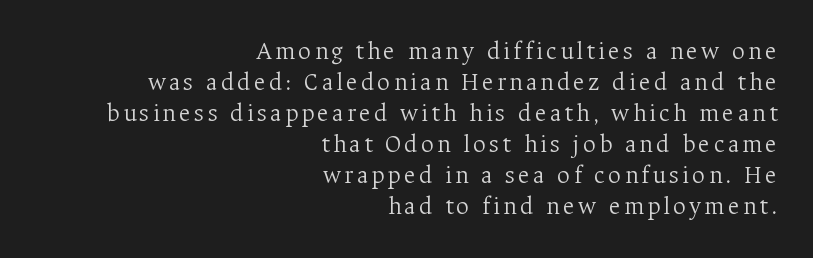
Q: Is the text bold? A: No.
Q: Is the text italic (slanted)? A: No, it is upright.
Q: Is the text underlined? A: No.
Q: How is the paragraph aligned? A: Right-aligned.
